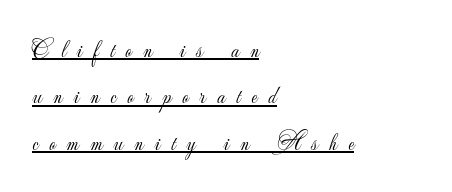
The image shows 25 px text type; set left-aligned, line spacing 1.86x, unusually wide letter spacing (+0.45 em), underlined.
